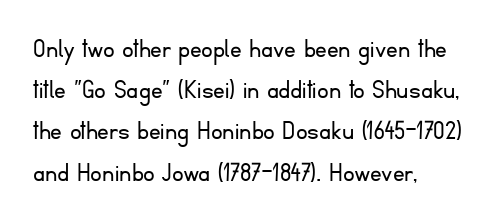
Q: Is the text bold? A: No.
Q: Is the text italic (slanted)? A: No, it is upright.
Q: Is the typeface a serif or a sans-serif typeface? A: Sans-serif.
Q: Is the text underlined? A: No.
Q: How is the paragraph aligned? A: Left-aligned.
Q: Is the spacing between letters normal or unusually wide? A: Normal.
Q: Is the spacing between lines tight, normal or loose? A: Normal.
Q: Width (condensed, normal, or wide)? A: Normal.
Q: Stroke contrast? A: Low.
Q: x-height? A: Small.
Q: Monospaced? A: No.
